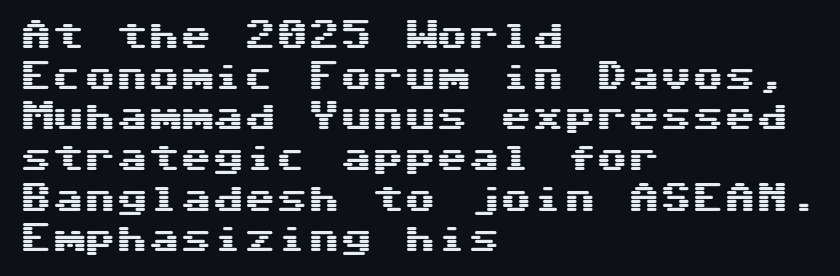
The rendering shows plain stroke endings on the letterforms — a sans-serif design. Notice how descenders clear the ascenders below comfortably — that's standard leading. The rendering keeps characters at their native spacing. Is this a fixed-width face? Yes — each glyph sits in an identical cell.
